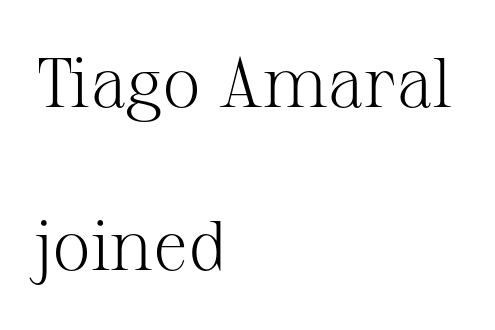
Q: Is the text bold? A: No.
Q: Is the text italic (slanted)? A: No, it is upright.
Q: Is the typeface a serif or a sans-serif typeface? A: Serif.
Q: Is the text underlined? A: No.
Q: How is the paragraph aligned? A: Left-aligned.
Q: Is the spacing between letters normal or unusually wide? A: Normal.
Q: Is the spacing between lines tight, normal or loose? A: Loose.
Q: Width (condensed, normal, or wide)? A: Normal.
Q: Stroke contrast? A: Medium.
Q: x-height? A: Medium.
Q: Monospaced? A: No.
